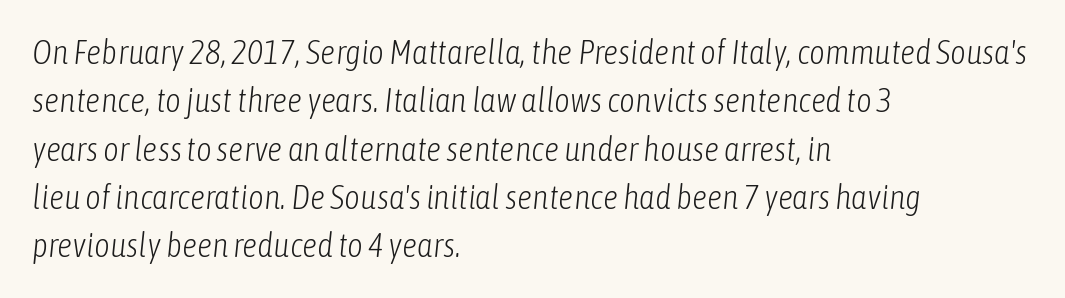
Q: Is the text bold? A: No.
Q: Is the text italic (slanted)? A: Yes, it leans right by about 6 degrees.
Q: Is the text underlined? A: No.
Q: How is the paragraph aligned? A: Left-aligned.
Q: Is the spacing between letters normal or unusually wide? A: Normal.
Q: Is the spacing between lines tight, normal or loose? A: Normal.
Q: Width (condensed, normal, or wide)? A: Condensed.
Q: Stroke contrast? A: Low.
Q: x-height? A: Medium.
Q: Monospaced? A: No.
